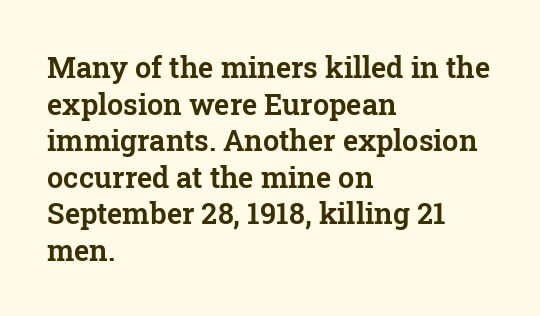
Old-style or modern, the face here clearly has serifs. The lettering holds an erect, upright posture throughout. Proportional: the letters do not fall into vertical columns. A clean baseline with only descenders dipping below it. How would I describe the line gaps? Plain and ordinary.
